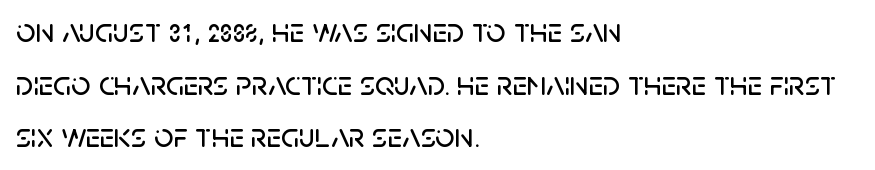
The image shows 34 px sans-serif type, upright; set left-aligned, normal line spacing (1.55x), normal letter spacing, not underlined; low stroke contrast and a large x-height.
